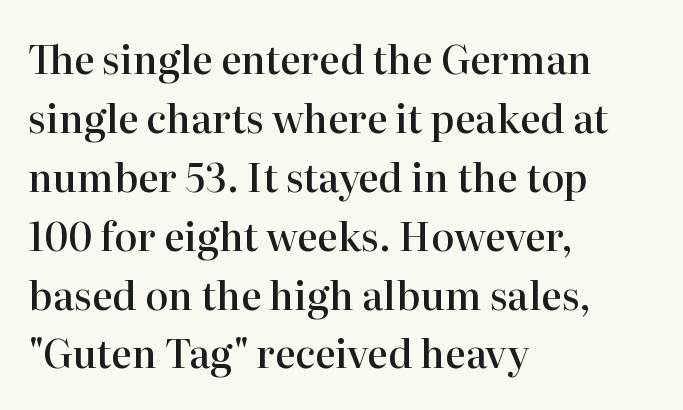
Q: Is the text bold? A: Semi-bold.
Q: Is the text italic (slanted)? A: No, it is upright.
Q: Is the typeface a serif or a sans-serif typeface? A: Serif.
Q: Is the text underlined? A: No.
Q: How is the paragraph aligned? A: Left-aligned.
Q: Is the spacing between letters normal or unusually wide? A: Normal.
Q: Is the spacing between lines tight, normal or loose? A: Normal.
Q: Width (condensed, normal, or wide)? A: Normal.
Q: Stroke contrast? A: High.
Q: x-height? A: Medium.
Q: Monospaced? A: No.
